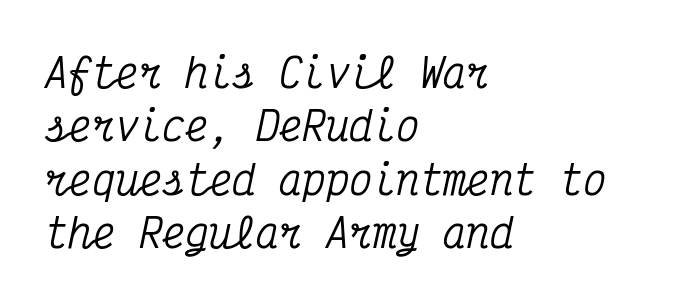
Small tapered or slab feet sit at the stroke ends, so this counts as serif. Monospaced: the letters line up in strict vertical columns. The specimen omits any rule beneath the text block's lines. The rendering applies a slant to the glyphs. Spacing between characters is what you'd get straight out of the box. This sample is left-justified, so line endings fall wherever the words run out.
